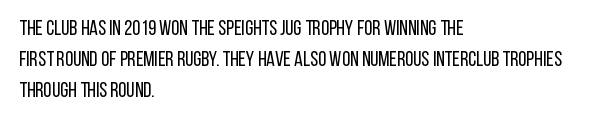
{"italic": "no", "bold": "no", "underline": "no", "align": "left", "line_spacing": "normal", "line_spacing_ratio": 1.48, "letter_spacing": "normal", "letter_spacing_em": 0.0, "glyph_px": 21}
